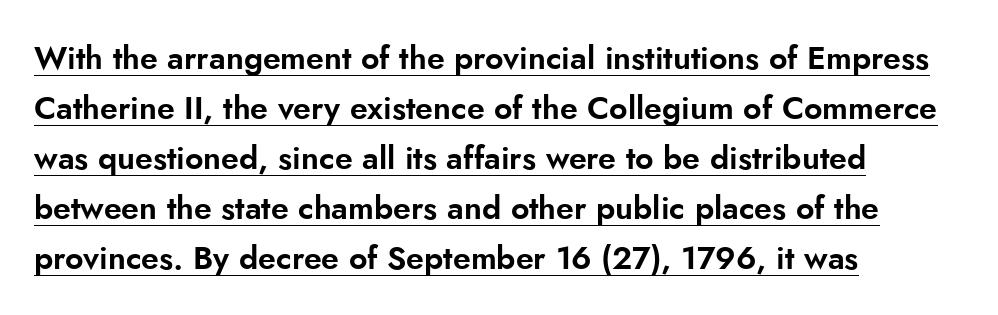
Students, observe the line beneath the letters — that is underlining. Posture: vertical. Is this a sans? Yes — the strokes have no serifs. Line spacing here is normal. Is the letter spacing exaggerated? No — it looks like the ordinary default.
